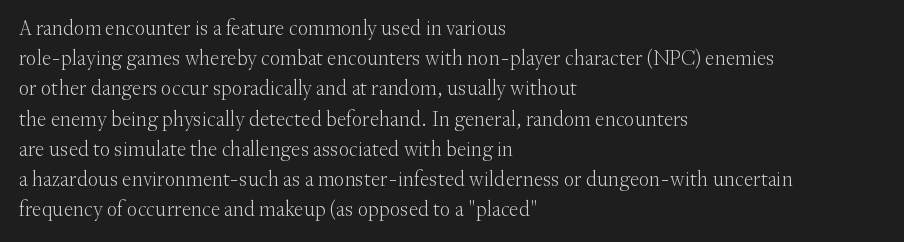
{"italic": "no", "bold": "no", "underline": "no", "align": "left", "line_spacing": "normal", "line_spacing_ratio": 1.44, "letter_spacing": "normal", "letter_spacing_em": 0.0, "glyph_px": 21}
